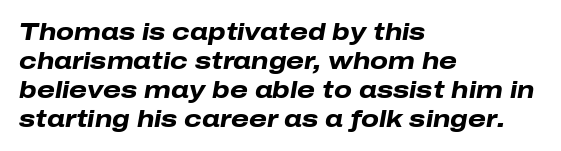
The image shows 23 px bold type, italic (leaning right); set left-aligned, normal line spacing (1.26x), normal letter spacing, not underlined.
